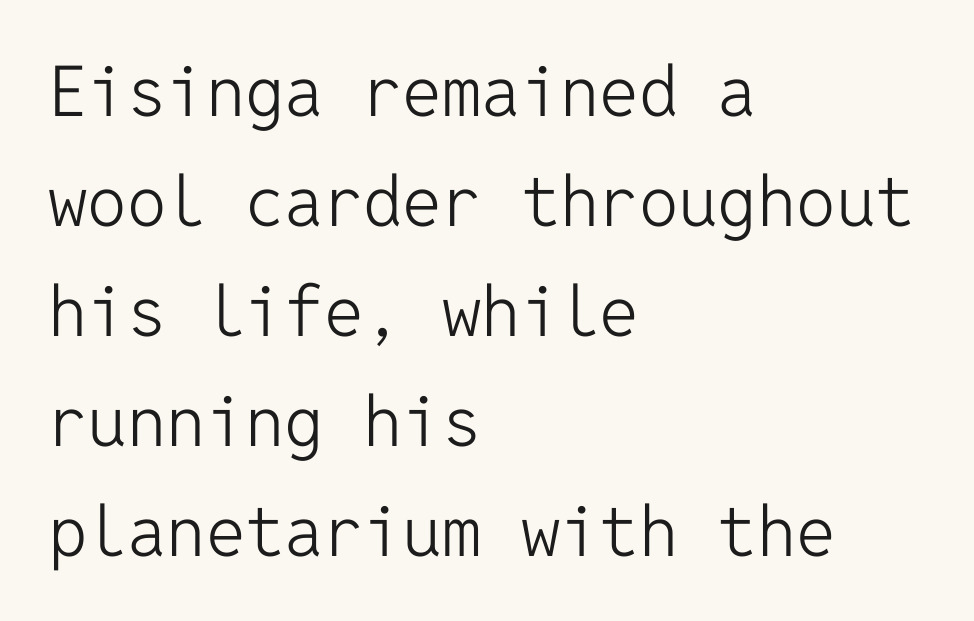
It's the straight-up-and-down kind of type. If you drew a ruler down the left edge, every line would touch it. Classification — sans serif. Compared with a typical body face, this is equally light or lighter still. A typesetter would call this leading conventional body-copy spacing.
